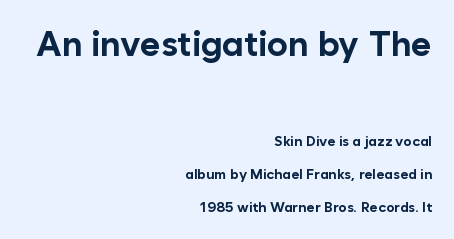
The image shows 35 px bold sans-serif type, upright; set right-aligned, loose line spacing (2.35x), normal letter spacing, not underlined; the first (top) block is 2.5x larger; low stroke contrast and a medium x-height.
